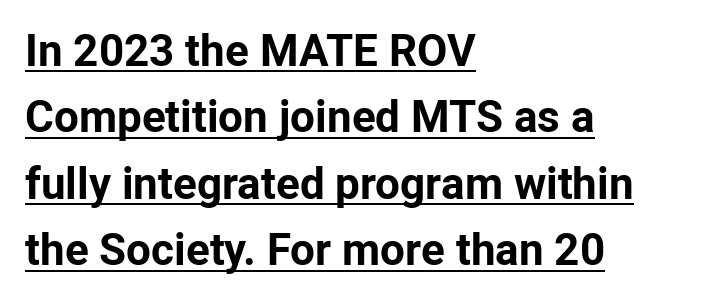
{"serif": "no", "italic": "no", "bold": "yes", "weight": "bold", "width": "normal", "stroke_contrast": "low", "x_height": "medium", "monospaced": "no", "underline": "yes", "align": "left", "line_spacing": "normal", "line_spacing_ratio": 1.51, "letter_spacing": "normal", "letter_spacing_em": 0.0, "glyph_px": 44}
